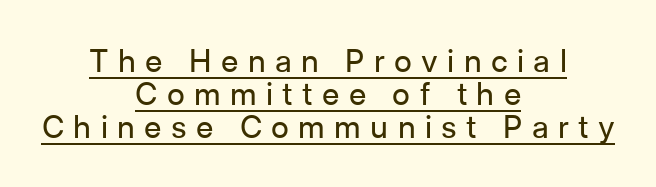
Q: Is the text bold? A: No.
Q: Is the text italic (slanted)? A: No, it is upright.
Q: Is the typeface a serif or a sans-serif typeface? A: Sans-serif.
Q: Is the text underlined? A: Yes.
Q: How is the paragraph aligned? A: Centered.
Q: Is the spacing between letters normal or unusually wide? A: Unusually wide.
Q: Is the spacing between lines tight, normal or loose? A: Tight.
Q: Width (condensed, normal, or wide)? A: Normal.
Q: Stroke contrast? A: Low.
Q: x-height? A: Medium.
Q: Monospaced? A: No.
